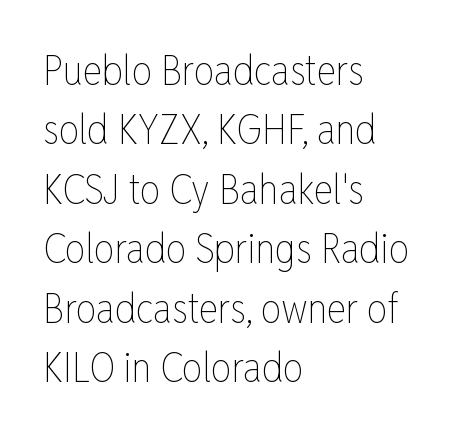
The image shows 41 px thin, condensed type, upright; set left-aligned, normal line spacing (1.45x), normal letter spacing, not underlined; low stroke contrast and a medium x-height.
